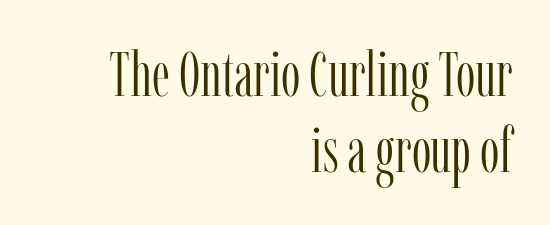
Inter-character spacing is left at the font's built-in metrics. This sample uses an upright cut, with every glyph sitting square on the baseline. A typesetter would call this proportional, since set widths differ per character. If you drew a ruler down the right edge, every line would touch it. Yep, those are serifs on the letters. Quick note: underline off.
